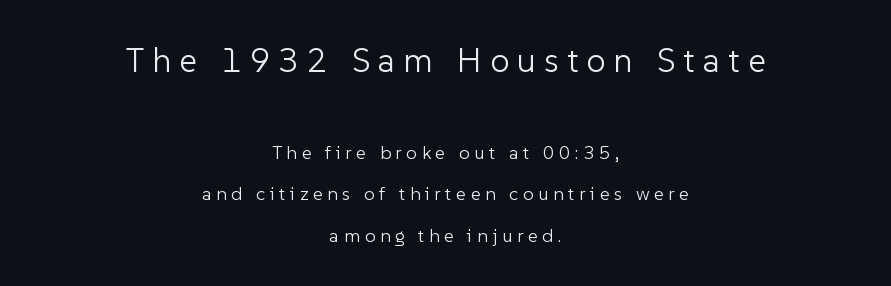
{"serif": "no", "italic": "no", "bold": "no", "weight": "light", "width": "normal", "stroke_contrast": "low", "x_height": "medium", "monospaced": "no", "underline": "no", "align": "center", "line_spacing": "loose", "line_spacing_ratio": 2.19, "letter_spacing": "wide", "letter_spacing_em": 0.24, "larger_block": "first", "size_ratio": 1.79, "glyph_px": 34}
